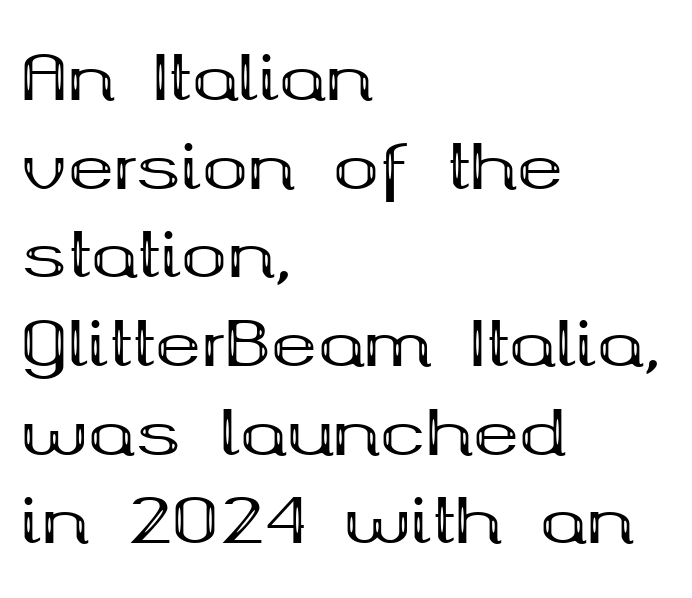
Here the designer chose a conventional face with non-uniform glyph widths. This sample uses an upright cut, with every glyph sitting square on the baseline. These lines are composed in type with serifs. The leading is moderate, giving the passage an even texture. The space directly below the letters is spotless.
